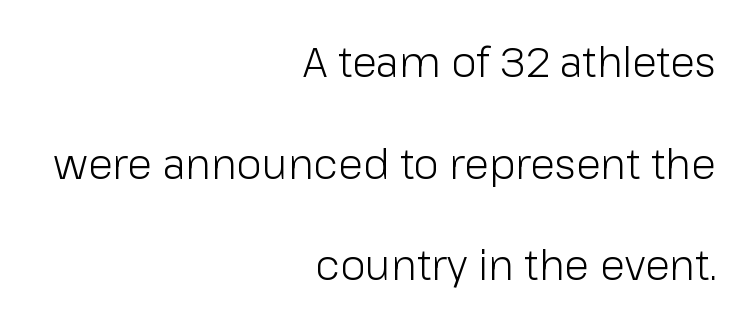
The image shows 41 px light sans-serif type, upright; set right-aligned, loose line spacing (2.48x), normal letter spacing, not underlined; low stroke contrast and a medium x-height.
